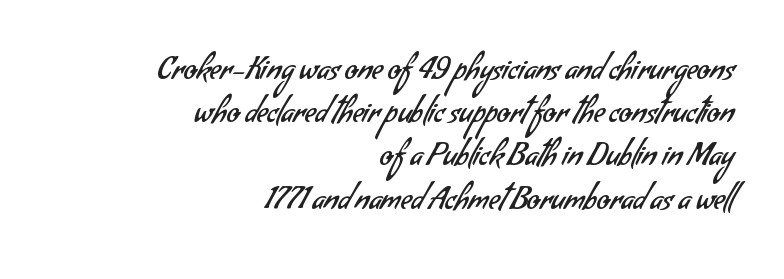
{"serif": "no", "bold": "no", "weight": "regular", "width": "normal", "stroke_contrast": "low", "x_height": "small", "monospaced": "no", "underline": "no", "align": "right", "line_spacing": "normal", "line_spacing_ratio": 1.44, "letter_spacing": "normal", "letter_spacing_em": 0.0, "glyph_px": 30}
